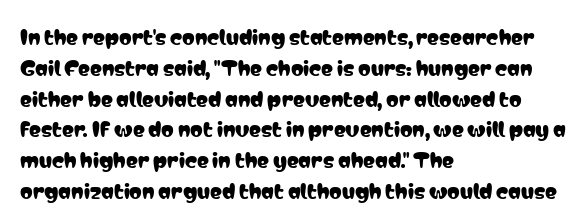
{"italic": "no", "underline": "no", "align": "left", "line_spacing": "normal", "line_spacing_ratio": 1.54, "letter_spacing": "normal", "letter_spacing_em": 0.0, "glyph_px": 20}
